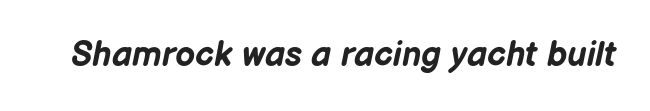
Quick note: underline off. The tracking reads as untouched default to a designer's eye. This is oblique type, the kind used for emphasis or titles. Character widths vary here, with narrow letters taking less room than wide ones.
